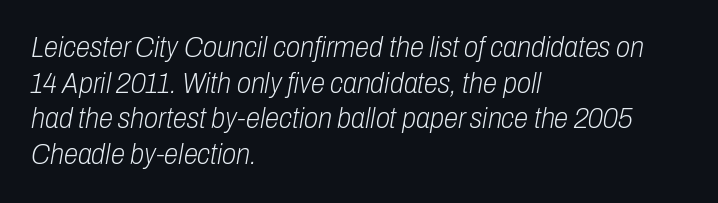
The rendering anchors every line to the left-hand side. Proportional: the letters do not fall into vertical columns. The typesetting does not lean heavy: it is not bold. Observe the lean: these are italic letterforms. The string is rendered with underlining switched off. Standard letterfit; no display-style spreading of the glyphs.
